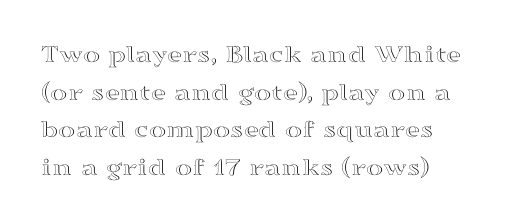
Q: Is the text italic (slanted)? A: No, it is upright.
Q: Is the text underlined? A: No.
Q: Is the spacing between letters normal or unusually wide? A: Normal.
Q: Is the spacing between lines tight, normal or loose? A: Normal.
